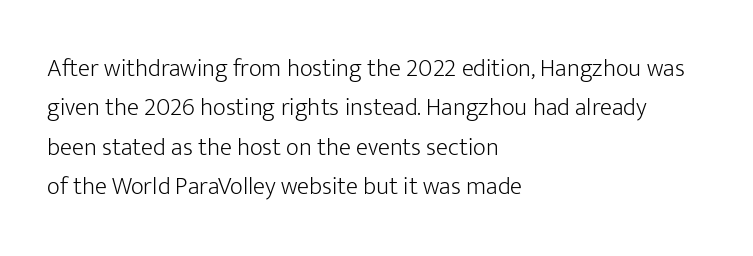
Q: Is the text bold? A: No.
Q: Is the text italic (slanted)? A: No, it is upright.
Q: Is the text underlined? A: No.
Q: How is the paragraph aligned? A: Left-aligned.
Q: Is the spacing between letters normal or unusually wide? A: Normal.
Q: Is the spacing between lines tight, normal or loose? A: Normal.
